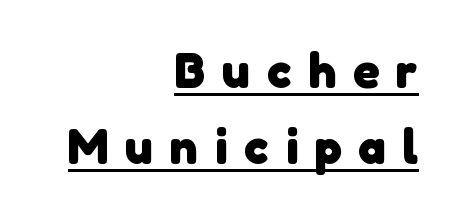
The image shows 50 px heavy sans-serif type; set right-aligned, normal line spacing (1.53x), unusually wide letter spacing (+0.33 em), underlined; low stroke contrast and a medium x-height.
